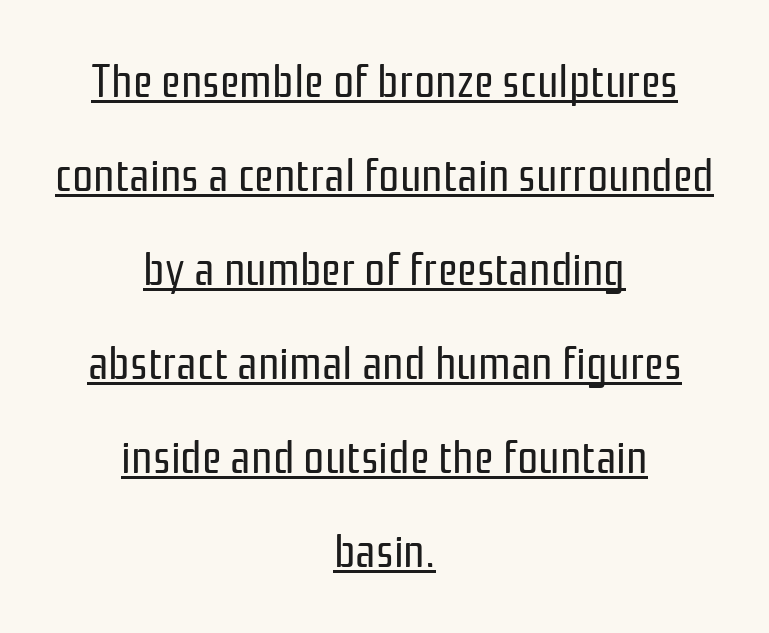
Q: Is the text bold? A: No.
Q: Is the text italic (slanted)? A: No, it is upright.
Q: Is the typeface a serif or a sans-serif typeface? A: Sans-serif.
Q: Is the text underlined? A: Yes.
Q: How is the paragraph aligned? A: Centered.
Q: Is the spacing between letters normal or unusually wide? A: Normal.
Q: Is the spacing between lines tight, normal or loose? A: Loose.
Q: Width (condensed, normal, or wide)? A: Condensed.
Q: Stroke contrast? A: Low.
Q: x-height? A: Medium.
Q: Monospaced? A: No.
